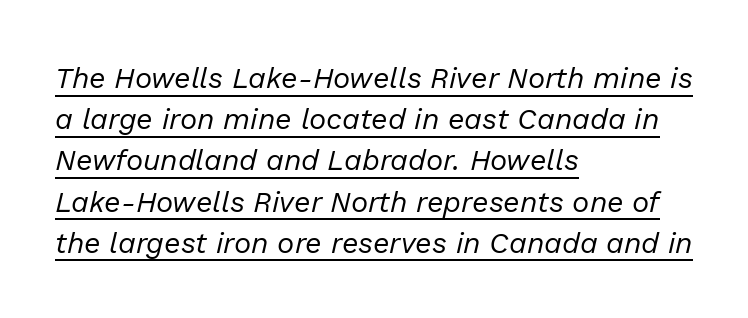
{"italic": "yes", "lean": "right", "slant_degrees": 13, "bold": "no", "weight": "regular", "width": "normal", "stroke_contrast": "low", "x_height": "medium", "monospaced": "no", "underline": "yes", "align": "left", "line_spacing": "normal", "line_spacing_ratio": 1.42, "letter_spacing": "normal", "letter_spacing_em": 0.0, "glyph_px": 29}
